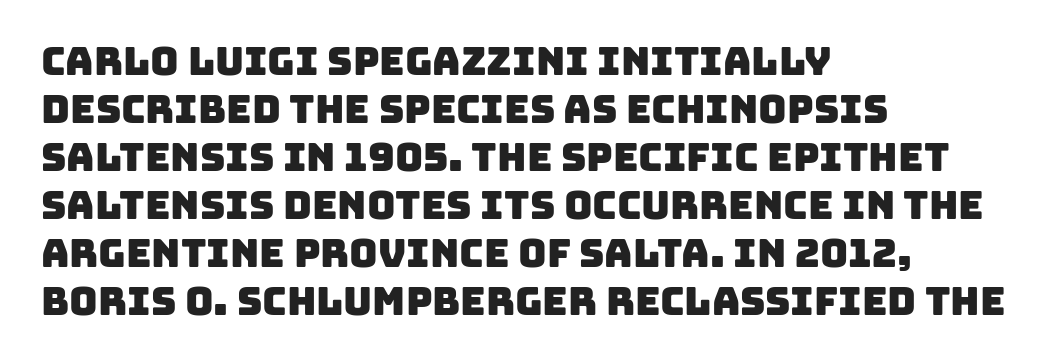
The image shows 39 px sans-serif type; set left-aligned, line spacing 1.23x, normal letter spacing, not underlined; low stroke contrast and a large x-height.
